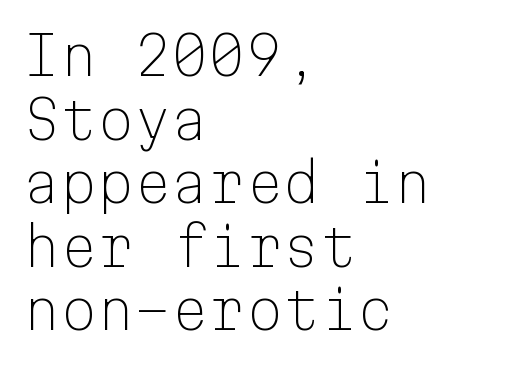
A typesetter would call this monospace, since all characters share one set width. Words appear dense and cohesive because spacing is normal. Descenders are the only things crossing below the line. The characters are drawn with everyday or finer stroke widths. The lines in this sample share a left origin and differ only in where they stop. What kind of face is this? One without serifs — a sans.
